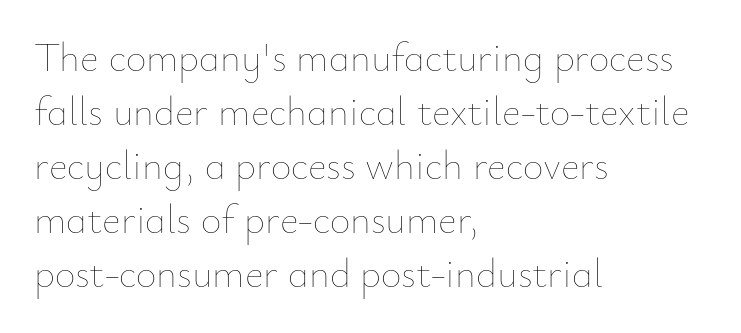
{"italic": "no", "bold": "no", "weight": "thin", "width": "normal", "stroke_contrast": "low", "x_height": "small", "monospaced": "no", "underline": "no", "align": "left", "line_spacing": "normal", "line_spacing_ratio": 1.35, "letter_spacing": "normal", "letter_spacing_em": 0.0, "glyph_px": 40}
